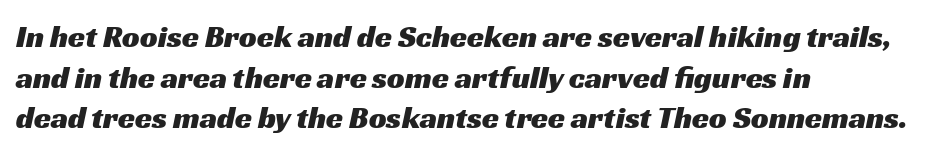
Q: Is the typeface a serif or a sans-serif typeface? A: Sans-serif.
Q: Is the text underlined? A: No.
Q: How is the paragraph aligned? A: Left-aligned.
Q: Is the spacing between letters normal or unusually wide? A: Normal.
Q: Is the spacing between lines tight, normal or loose? A: Normal.
Q: Width (condensed, normal, or wide)? A: Wide.
Q: Stroke contrast? A: Medium.
Q: x-height? A: Medium.
Q: Monospaced? A: No.
